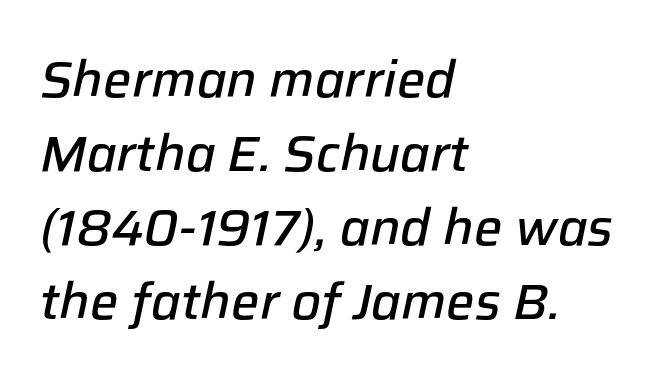
Q: Is the text bold? A: Semi-bold.
Q: Is the text italic (slanted)? A: Yes, it leans right by about 12 degrees.
Q: Is the text underlined? A: No.
Q: How is the paragraph aligned? A: Left-aligned.
Q: Is the spacing between letters normal or unusually wide? A: Normal.
Q: Is the spacing between lines tight, normal or loose? A: Normal.
Q: Width (condensed, normal, or wide)? A: Normal.
Q: Stroke contrast? A: Low.
Q: x-height? A: Medium.
Q: Monospaced? A: No.
